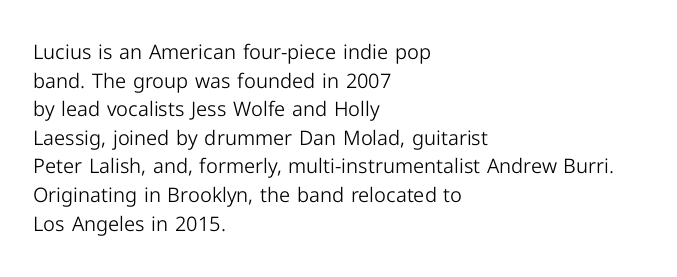
Q: Is the text bold? A: No.
Q: Is the text italic (slanted)? A: No, it is upright.
Q: Is the text underlined? A: No.
Q: How is the paragraph aligned? A: Left-aligned.
Q: Is the spacing between letters normal or unusually wide? A: Normal.
Q: Is the spacing between lines tight, normal or loose? A: Normal.
